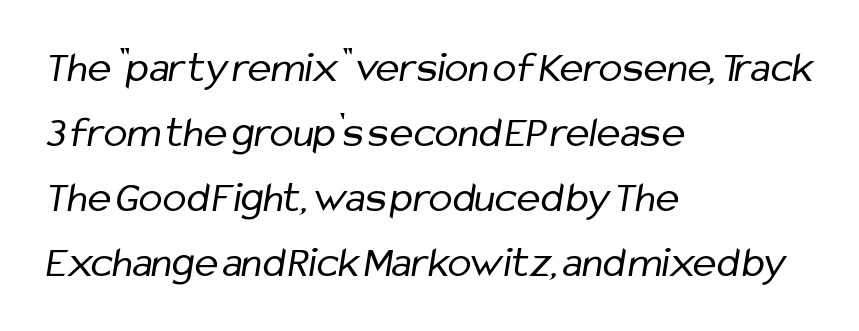
Is this a fixed-width face? No — the glyphs have proportional, varying widths. These lines stack with their left ends in a neat column. Rows of type keep a routine distance in the vertical direction. This rendering employs a face without finishing strokes, i.e., a sans-serif. Is the type heavy? It reads as light-to-regular instead. What stands out about the letter spacing? Nothing — it is the standard amount.
